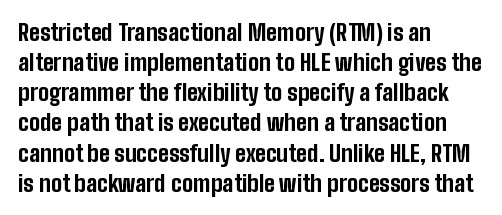
{"italic": "no", "bold": "yes", "underline": "no", "align": "left", "line_spacing": "normal", "line_spacing_ratio": 1.31, "letter_spacing": "normal", "letter_spacing_em": 0.0, "glyph_px": 23}
